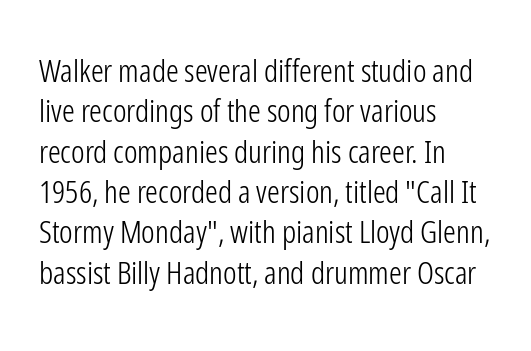
Q: Is the text bold? A: No.
Q: Is the text italic (slanted)? A: No, it is upright.
Q: Is the typeface a serif or a sans-serif typeface? A: Sans-serif.
Q: Is the text underlined? A: No.
Q: How is the paragraph aligned? A: Left-aligned.
Q: Is the spacing between letters normal or unusually wide? A: Normal.
Q: Is the spacing between lines tight, normal or loose? A: Normal.
Q: Width (condensed, normal, or wide)? A: Condensed.
Q: Stroke contrast? A: Low.
Q: x-height? A: Medium.
Q: Monospaced? A: No.
